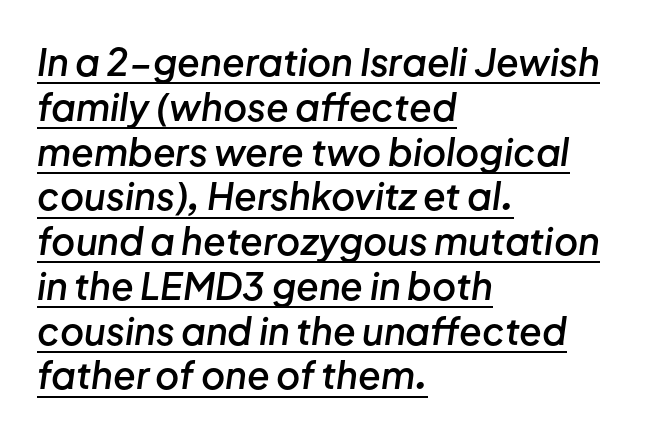
Q: Is the text bold? A: Semi-bold.
Q: Is the text italic (slanted)? A: Yes, it leans right by about 8 degrees.
Q: Is the text underlined? A: Yes.
Q: How is the paragraph aligned? A: Left-aligned.
Q: Is the spacing between letters normal or unusually wide? A: Normal.
Q: Width (condensed, normal, or wide)? A: Normal.
Q: Stroke contrast? A: Low.
Q: x-height? A: Medium.
Q: Monospaced? A: No.
